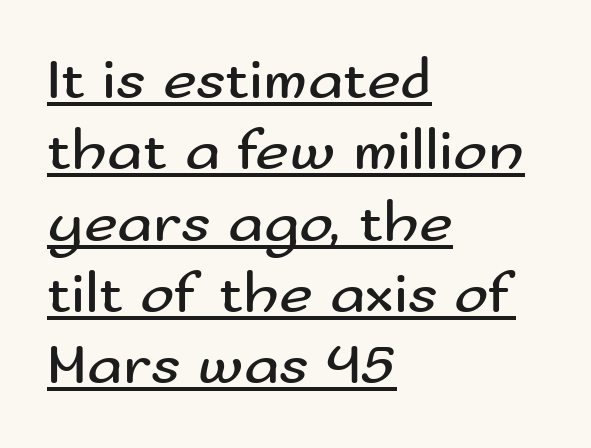
Nothing heavy about these letters — not bold at all. The face used here appears with an underline applied. The passage shown is typeset with a sans-serif family. Between one letter and the next there's only the usual sliver of space.
